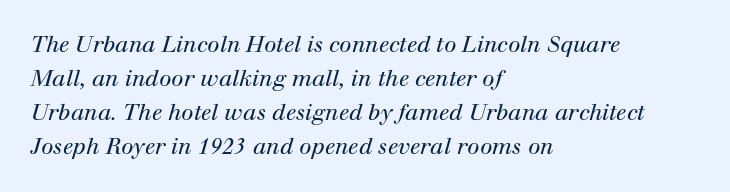
The image shows 22 px text type, italic (leaning right); set left-aligned, normal line spacing (1.55x), normal letter spacing, not underlined.
